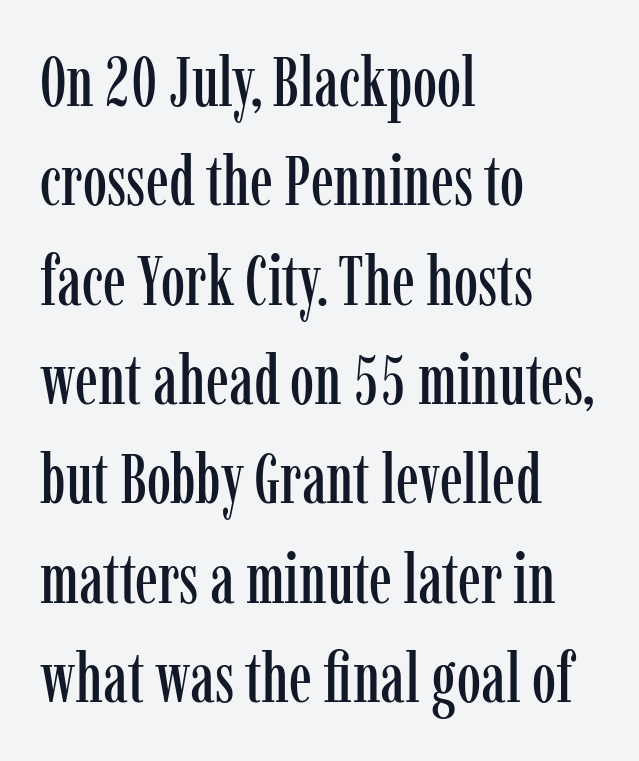
Q: Is the text italic (slanted)? A: No, it is upright.
Q: Is the typeface a serif or a sans-serif typeface? A: Serif.
Q: Is the text underlined? A: No.
Q: How is the paragraph aligned? A: Left-aligned.
Q: Is the spacing between letters normal or unusually wide? A: Normal.
Q: Is the spacing between lines tight, normal or loose? A: Normal.
Q: Width (condensed, normal, or wide)? A: Condensed.
Q: Stroke contrast? A: Low.
Q: x-height? A: Medium.
Q: Monospaced? A: No.
